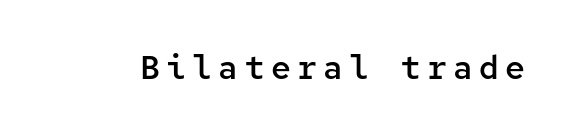
The image shows 33 px semibold sans-serif type, upright, monospaced; set not underlined; low stroke contrast and a medium x-height.
